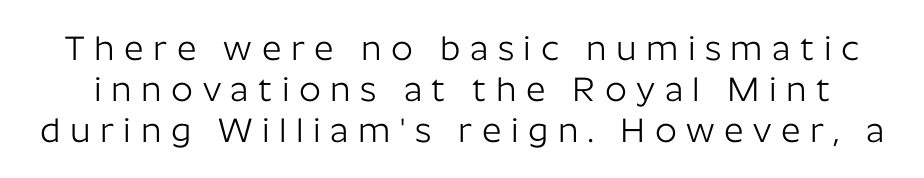
{"serif": "no", "italic": "no", "bold": "no", "weight": "light", "width": "normal", "stroke_contrast": "low", "x_height": "medium", "monospaced": "no", "underline": "no", "line_spacing_ratio": 1.2, "letter_spacing": "wide", "letter_spacing_em": 0.28, "glyph_px": 34}
